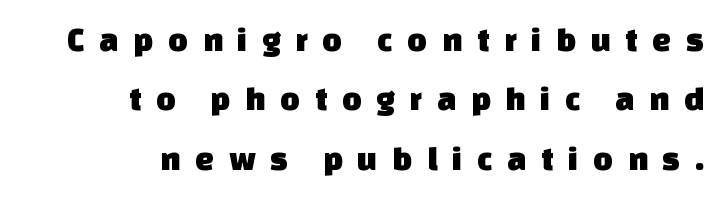
Q: Is the typeface a serif or a sans-serif typeface? A: Sans-serif.
Q: Is the text underlined? A: No.
Q: How is the paragraph aligned? A: Right-aligned.
Q: Is the spacing between letters normal or unusually wide? A: Unusually wide.
Q: Width (condensed, normal, or wide)? A: Normal.
Q: Stroke contrast? A: Low.
Q: x-height? A: Large.
Q: Monospaced? A: No.
